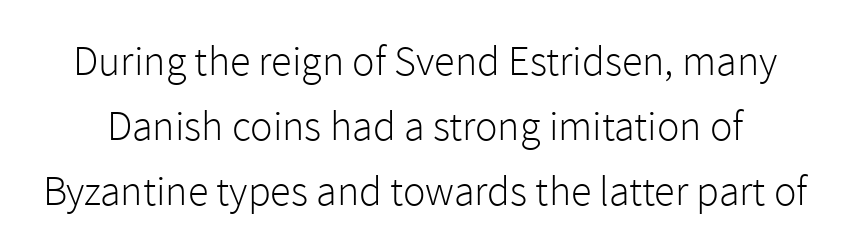
Q: Is the text bold? A: No.
Q: Is the text italic (slanted)? A: No, it is upright.
Q: Is the typeface a serif or a sans-serif typeface? A: Sans-serif.
Q: Is the text underlined? A: No.
Q: Is the spacing between letters normal or unusually wide? A: Normal.
Q: Is the spacing between lines tight, normal or loose? A: Normal.
Q: Width (condensed, normal, or wide)? A: Normal.
Q: x-height? A: Medium.
Q: Monospaced? A: No.
